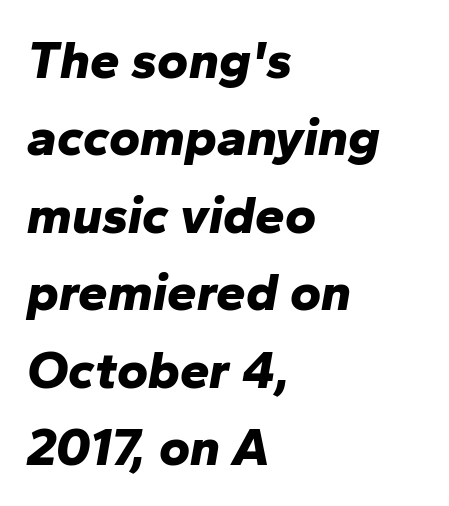
The image shows 53 px bold type, italic (leaning right); set left-aligned, normal line spacing (1.46x), normal letter spacing, not underlined; low stroke contrast and a medium x-height.
